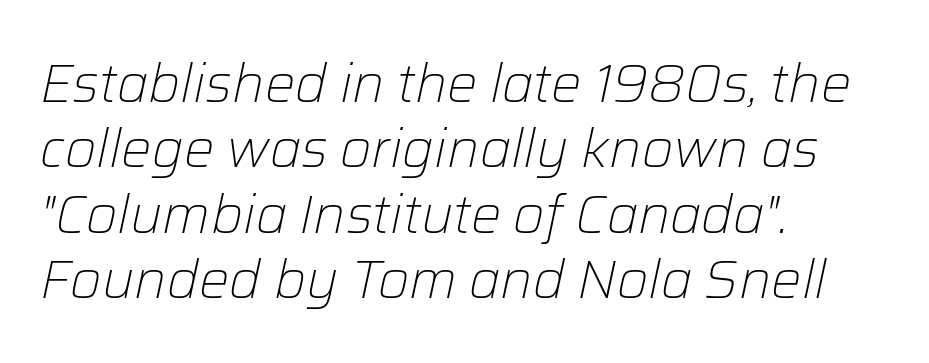
{"italic": "yes", "lean": "right", "slant_degrees": 12, "bold": "no", "weight": "light", "width": "normal", "stroke_contrast": "low", "x_height": "medium", "monospaced": "no", "underline": "no", "align": "left", "line_spacing_ratio": 1.21, "letter_spacing": "normal", "letter_spacing_em": 0.0, "glyph_px": 54}
